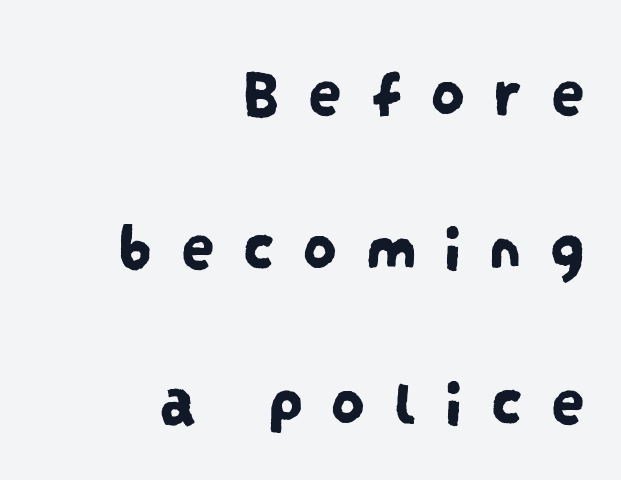
The image shows 68 px condensed sans-serif type; set right-aligned, loose line spacing (2.27x), unusually wide letter spacing (+0.4 em), not underlined; low stroke contrast and a large x-height.
